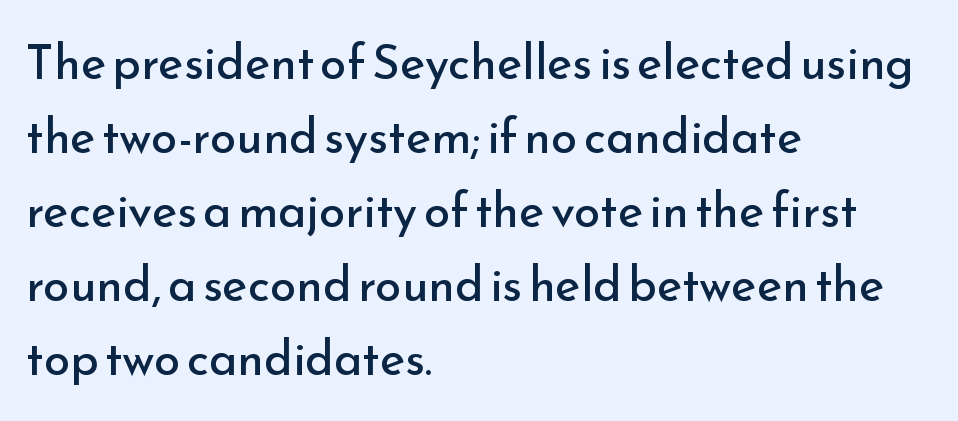
The image shows 48 px regular-weight sans-serif type, upright; set left-aligned, normal line spacing (1.54x), normal letter spacing, not underlined; low stroke contrast and a small x-height.
